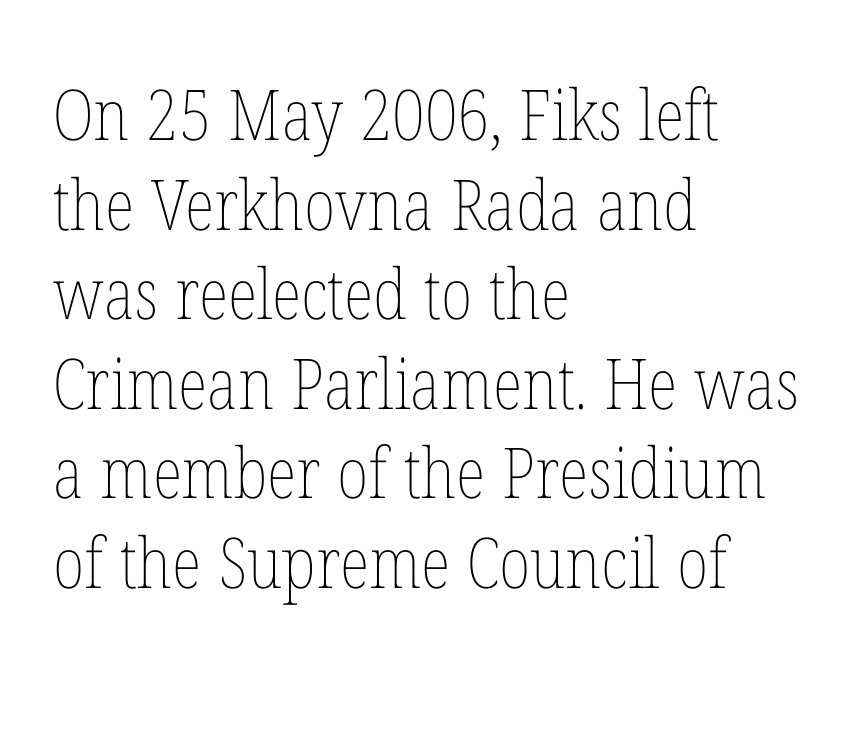
{"italic": "no", "bold": "no", "weight": "thin", "width": "condensed", "stroke_contrast": "low", "x_height": "medium", "monospaced": "no", "underline": "no", "align": "left", "line_spacing": "normal", "line_spacing_ratio": 1.28, "letter_spacing": "normal", "letter_spacing_em": 0.0, "glyph_px": 70}
